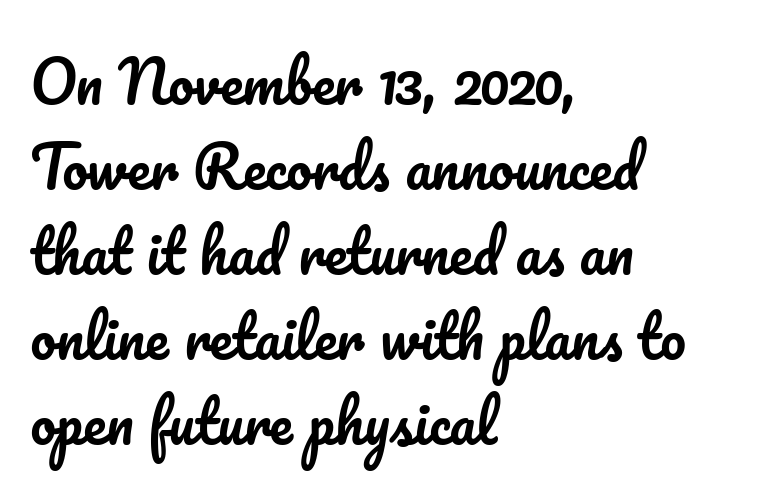
Q: Is the text italic (slanted)? A: Yes.
Q: Is the text underlined? A: No.
Q: How is the paragraph aligned? A: Left-aligned.
Q: Is the spacing between letters normal or unusually wide? A: Normal.
Q: Is the spacing between lines tight, normal or loose? A: Normal.
Q: Width (condensed, normal, or wide)? A: Normal.
Q: Stroke contrast? A: Low.
Q: x-height? A: Small.
Q: Monospaced? A: No.
